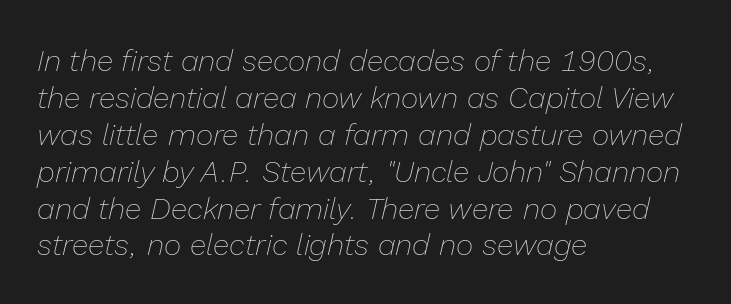
The image shows 30 px thin type, italic (leaning right); set left-aligned, line spacing 1.23x, normal letter spacing, not underlined; low stroke contrast and a medium x-height.
